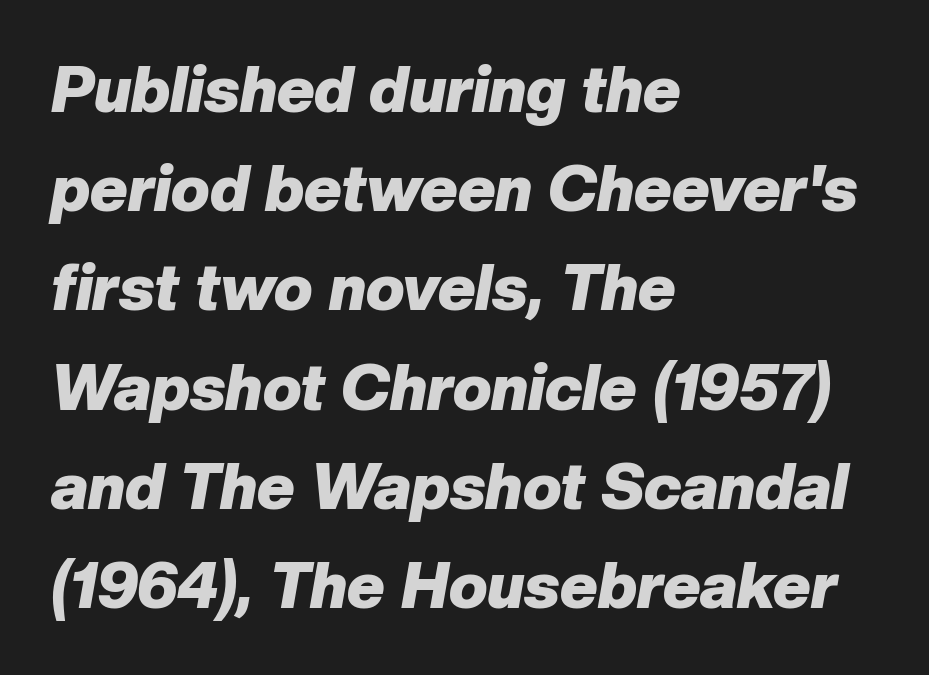
{"italic": "yes", "lean": "right", "slant_degrees": 10, "bold": "yes", "weight": "heavy", "width": "normal", "stroke_contrast": "low", "x_height": "medium", "monospaced": "no", "underline": "no", "align": "left", "line_spacing": "normal", "line_spacing_ratio": 1.55, "letter_spacing": "normal", "letter_spacing_em": 0.0, "glyph_px": 64}
